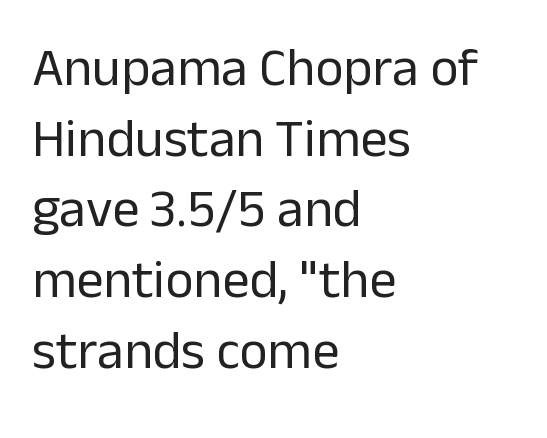
These lines are rendered in a variable-pitch font. A typesetter would mark this as roman, not italic. Letter spacing: default. Rows of type keep a routine distance in the vertical direction. Descenders are the only things crossing below the line. This reads as an unemphasized weight, regular at the heaviest.
